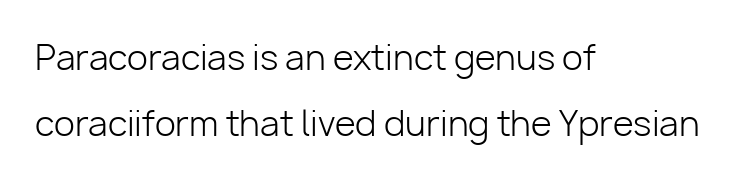
The image shows 34 px light sans-serif type, upright; set left-aligned, loose line spacing (1.94x), normal letter spacing, not underlined; low stroke contrast and a medium x-height.
